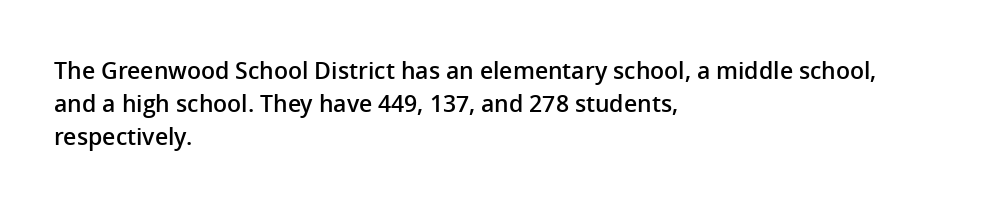
Default kerning and tracking; the words read as compact shapes. Quick note: interline space is typical. This rendering features lettering with no underline. Left-aligned paragraph, ragged on the right. The strokes are fattened partway — semibold, not bold. Italic: no, the glyphs are upright roman.
